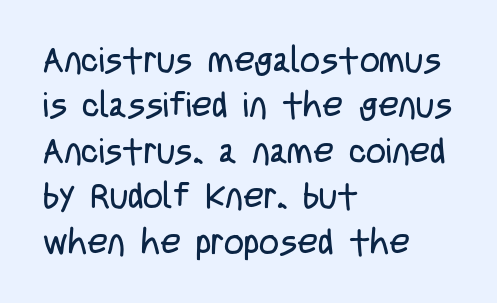
The image shows 35 px regular-weight, condensed sans-serif type, upright; set left-aligned, normal line spacing (1.3x), normal letter spacing, not underlined; low stroke contrast and a large x-height.
